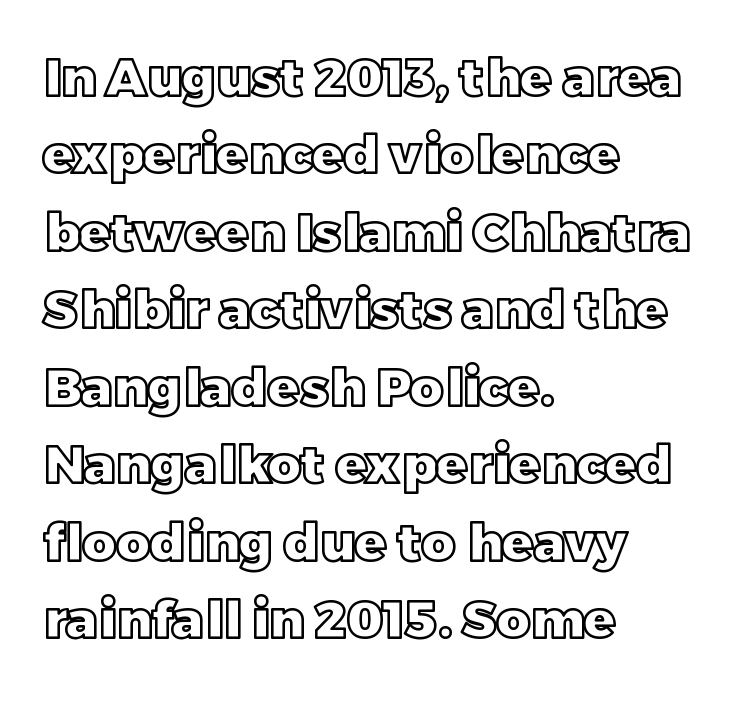
The gap between lines stays unmarked. Quick note: interline space is typical. The gaps between neighbouring characters are ordinary and unremarkable. The font's upright variant was chosen for this text. This rendering uses left alignment, leaving the right contour irregular. The letters advance in unequal steps, a hallmark of proportional type.
